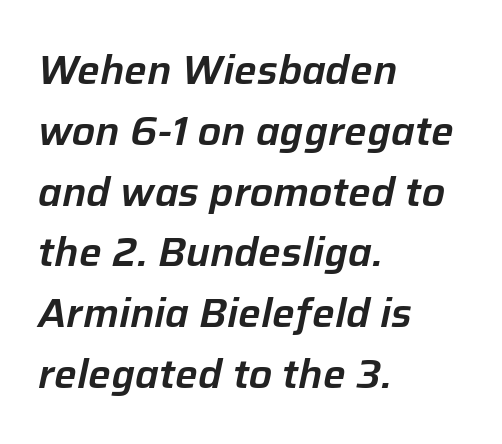
The setting favours the left margin, as ordinary paragraphs usually do. Character widths vary here, with narrow letters taking less room than wide ones. Beneath every word, the page is bare. The font's italic variant was chosen for this text. Notice how descenders clear the ascenders below comfortably — that's standard leading.
